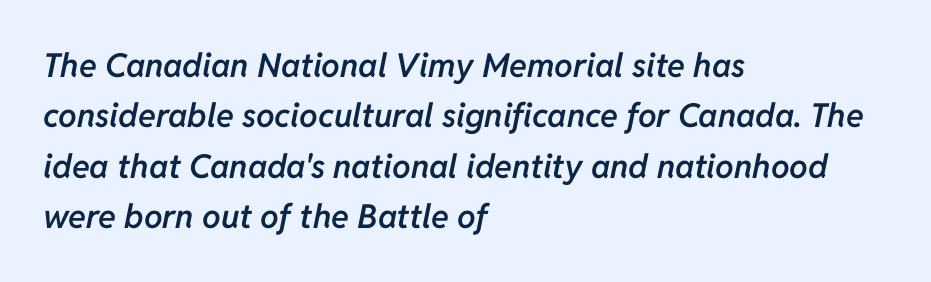
Descenders hang freely into open space. Every letter is mildly thick-stroked: semibold rather than bold. The letters advance in unequal steps, a hallmark of proportional type. Look at the tracking — it's just the regular setting, nothing added. The specimen reads as italic at a glance.
